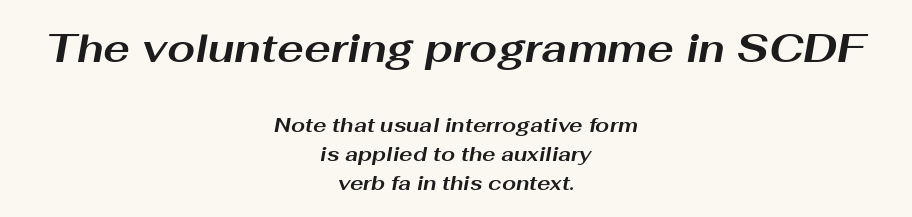
The image shows 40 px bold, wide type, italic (leaning right); set centered, normal line spacing (1.45x), normal letter spacing, not underlined; the first (top) block is 2.0x larger; medium stroke contrast and a medium x-height.
